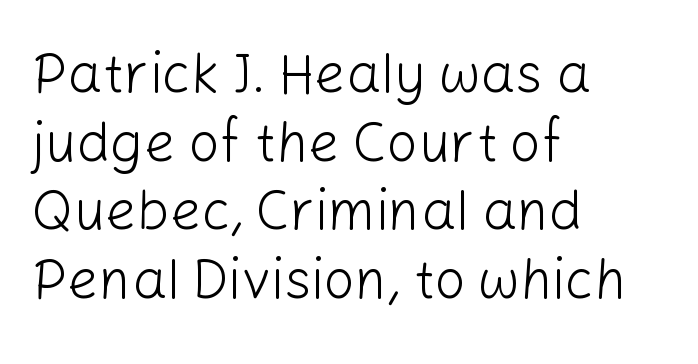
Q: Is the text bold? A: No.
Q: Is the text italic (slanted)? A: No, it is upright.
Q: Is the typeface a serif or a sans-serif typeface? A: Sans-serif.
Q: Is the text underlined? A: No.
Q: How is the paragraph aligned? A: Left-aligned.
Q: Is the spacing between letters normal or unusually wide? A: Normal.
Q: Is the spacing between lines tight, normal or loose? A: Normal.
Q: Width (condensed, normal, or wide)? A: Normal.
Q: Stroke contrast? A: Low.
Q: x-height? A: Medium.
Q: Monospaced? A: No.
